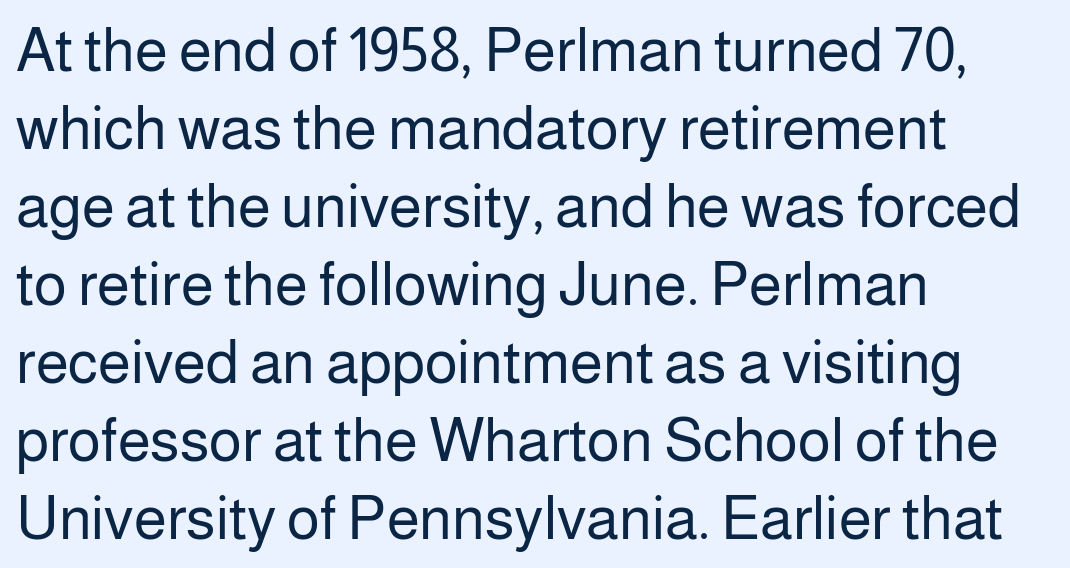
Nothing sits at the stroke ends, so this counts as sans-serif. If you drew a line through each stem, it would be perfectly vertical. Varying glyph widths throughout — classic text-font behaviour. The face looks like a standard text weight, possibly lighter. The gaps between neighbouring characters are ordinary and unremarkable.
